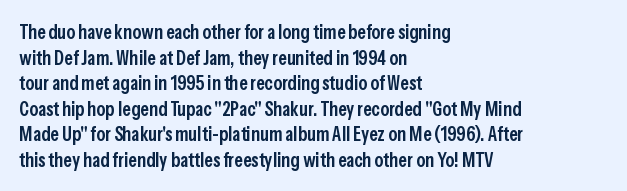
Caption: multi-line text, flush left, ragged right. This sample keeps an unexceptional amount of space between lines. Glance below the letters and you will spot only blank space. How are the letters spaced? Ordinarily, with no added tracking. The letters stand straight up with perfectly vertical stems.
